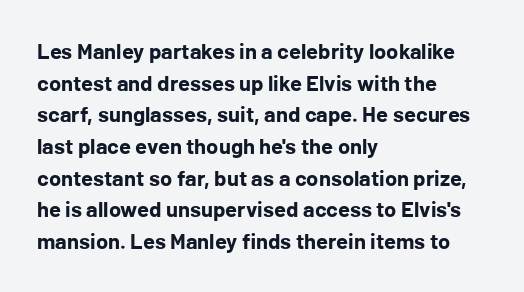
The image shows 22 px bold type, upright; set left-aligned, normal line spacing (1.44x), normal letter spacing, not underlined.
